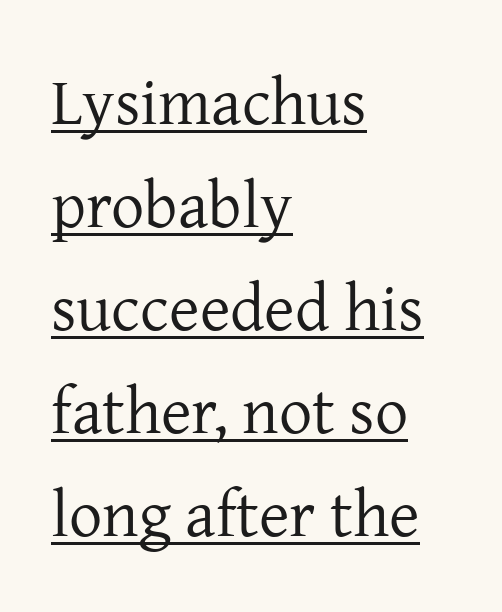
Q: Is the text bold? A: No.
Q: Is the text italic (slanted)? A: No, it is upright.
Q: Is the typeface a serif or a sans-serif typeface? A: Serif.
Q: Is the text underlined? A: Yes.
Q: How is the paragraph aligned? A: Left-aligned.
Q: Is the spacing between letters normal or unusually wide? A: Normal.
Q: Is the spacing between lines tight, normal or loose? A: Normal.
Q: Width (condensed, normal, or wide)? A: Normal.
Q: Stroke contrast? A: Low.
Q: x-height? A: Medium.
Q: Monospaced? A: No.
